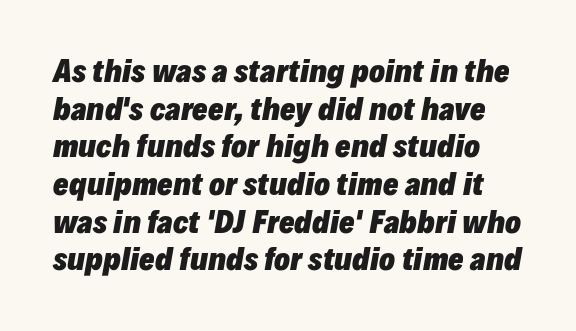
{"italic": "yes", "lean": "right", "slant_degrees": 10, "bold": "yes", "weight": "heavy", "width": "normal", "stroke_contrast": "low", "x_height": "medium", "monospaced": "no", "underline": "no", "line_spacing": "normal", "line_spacing_ratio": 1.3, "letter_spacing": "normal", "letter_spacing_em": 0.0, "glyph_px": 29}
